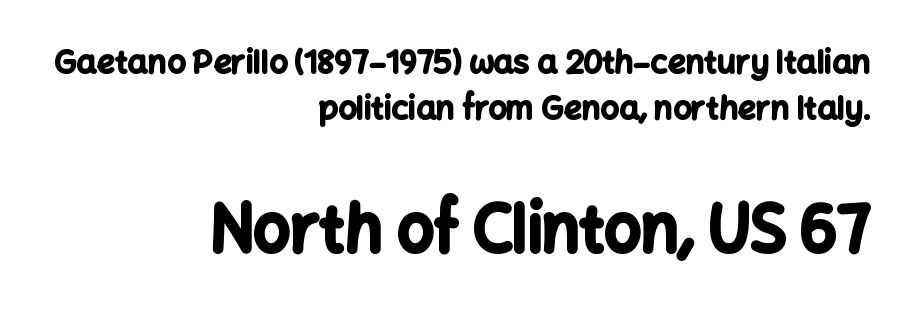
The image shows 64 px bold sans-serif type, upright; set right-aligned, normal line spacing (1.43x), normal letter spacing, not underlined; the second (bottom) block is 2.0x larger; low stroke contrast and a medium x-height.
